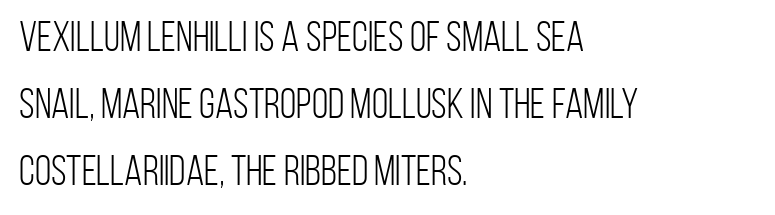
{"serif": "no", "italic": "no", "bold": "no", "weight": "light", "width": "condensed", "stroke_contrast": "low", "x_height": "large", "monospaced": "no", "underline": "no", "align": "left", "line_spacing": "normal", "line_spacing_ratio": 1.59, "letter_spacing": "normal", "letter_spacing_em": 0.0, "glyph_px": 42}
